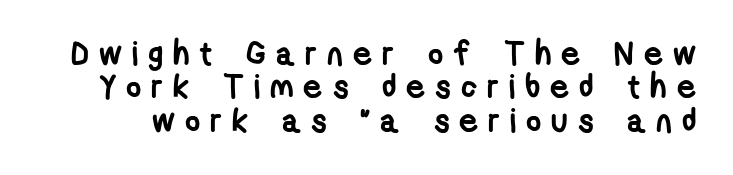
{"serif": "no", "bold": "yes", "weight": "semibold", "width": "condensed", "stroke_contrast": "low", "x_height": "medium", "monospaced": "no", "underline": "no", "line_spacing": "tight", "line_spacing_ratio": 1.01, "letter_spacing": "wide", "letter_spacing_em": 0.3, "glyph_px": 33}
